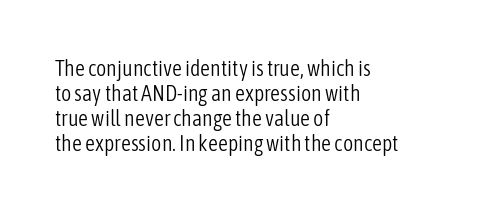
{"italic": "no", "bold": "no", "underline": "no", "align": "left", "line_spacing": "tight", "line_spacing_ratio": 1.14, "letter_spacing": "normal", "letter_spacing_em": 0.0, "glyph_px": 22}
